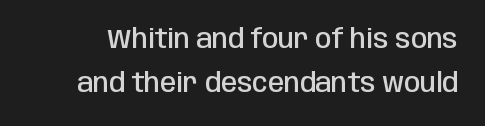
The image shows 26 px text type, upright; set normal line spacing (1.69x), normal letter spacing, not underlined.
